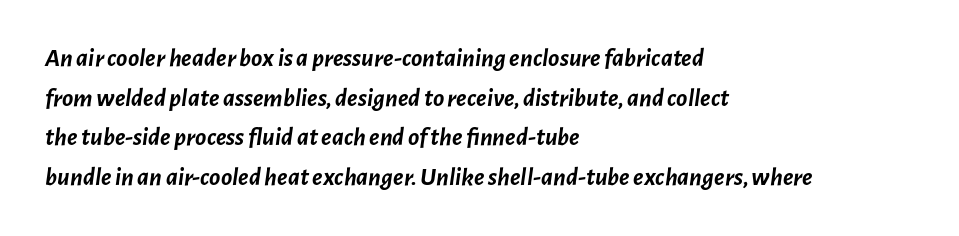
The image shows 26 px bold type, italic (leaning right); set left-aligned, normal line spacing (1.52x), normal letter spacing, not underlined.
